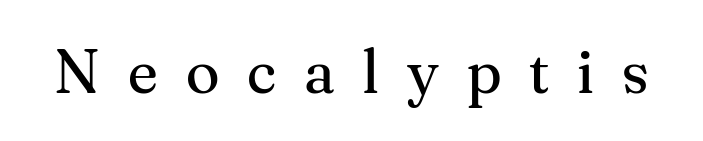
Q: Is the text bold? A: No.
Q: Is the text italic (slanted)? A: No, it is upright.
Q: Is the typeface a serif or a sans-serif typeface? A: Serif.
Q: Is the text underlined? A: No.
Q: Is the spacing between letters normal or unusually wide? A: Unusually wide.
Q: Width (condensed, normal, or wide)? A: Normal.
Q: Stroke contrast? A: Medium.
Q: x-height? A: Small.
Q: Monospaced? A: No.
